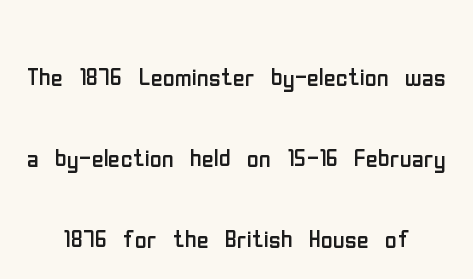
The image shows 33 px regular-weight, condensed sans-serif type, upright; set centered, loose line spacing (2.45x), normal letter spacing, not underlined; low stroke contrast and a medium x-height.
